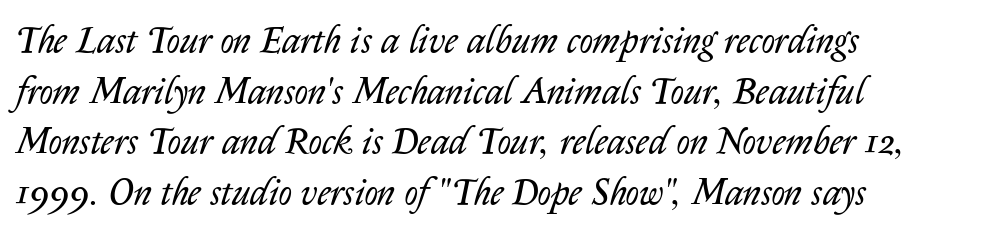
Q: Is the text bold? A: No.
Q: Is the text italic (slanted)? A: Yes, it leans right by about 14 degrees.
Q: Is the text underlined? A: No.
Q: How is the paragraph aligned? A: Left-aligned.
Q: Is the spacing between letters normal or unusually wide? A: Normal.
Q: Is the spacing between lines tight, normal or loose? A: Normal.
Q: Width (condensed, normal, or wide)? A: Normal.
Q: Stroke contrast? A: Low.
Q: x-height? A: Medium.
Q: Monospaced? A: No.
